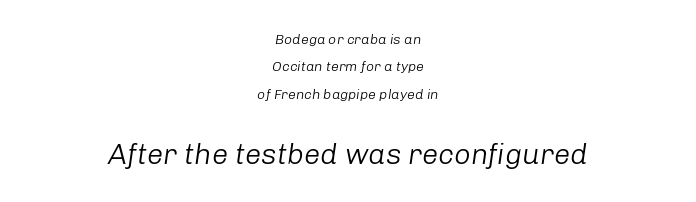
Nothing unusual about the tracking: characters are spaced as the font intends. Compared with a flush-left layout, this one balances lines on the center instead. If you drew a line through each stem, it would be angled. Glance below the letters and you will spot only blank space.
